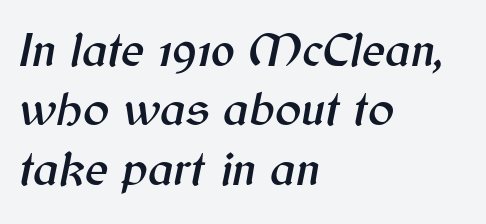
Q: Is the text italic (slanted)? A: Yes, it leans right by about 12 degrees.
Q: Is the text underlined? A: No.
Q: How is the paragraph aligned? A: Left-aligned.
Q: Is the spacing between letters normal or unusually wide? A: Normal.
Q: Width (condensed, normal, or wide)? A: Normal.
Q: Stroke contrast? A: Medium.
Q: x-height? A: Medium.
Q: Monospaced? A: No.
